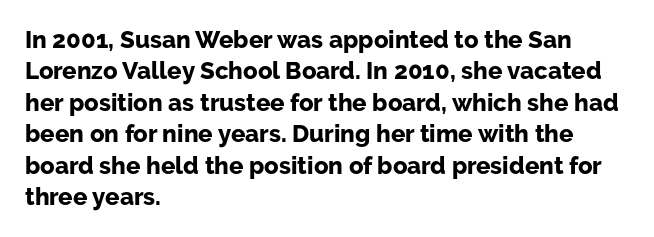
{"italic": "no", "bold": "yes", "underline": "no", "align": "left", "line_spacing": "normal", "line_spacing_ratio": 1.31, "letter_spacing": "normal", "letter_spacing_em": 0.0, "glyph_px": 24}
